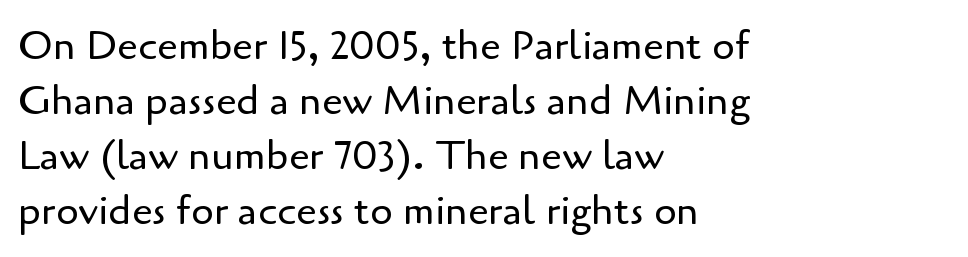
{"serif": "no", "italic": "no", "bold": "no", "weight": "regular", "width": "normal", "stroke_contrast": "low", "x_height": "small", "monospaced": "no", "underline": "no", "align": "left", "line_spacing": "normal", "line_spacing_ratio": 1.34, "letter_spacing": "normal", "letter_spacing_em": 0.0, "glyph_px": 41}
